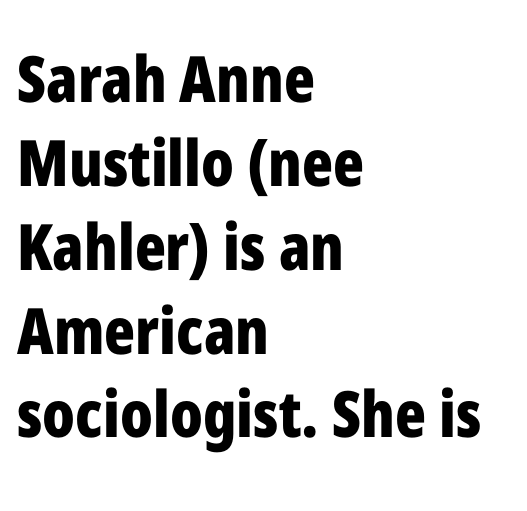
Whoever set this chose a conventional vertical rhythm. Inter-character spacing is left at the font's built-in metrics. Glance below the letters and you will spot only blank space. Unlike italic type, these characters show no tilt at all. Is this a sans? Yes — the strokes have no serifs. These lines are rendered in a variable-pitch font.
